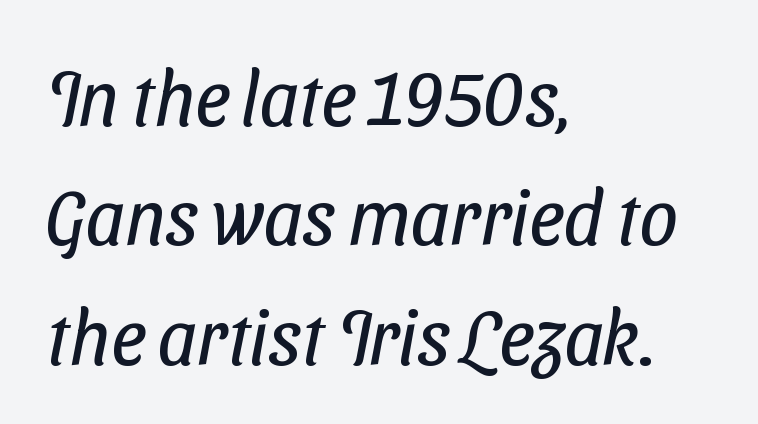
The image shows 77 px regular-weight, condensed sans-serif type; set left-aligned, normal line spacing (1.55x), normal letter spacing, not underlined; low stroke contrast and a medium x-height.
